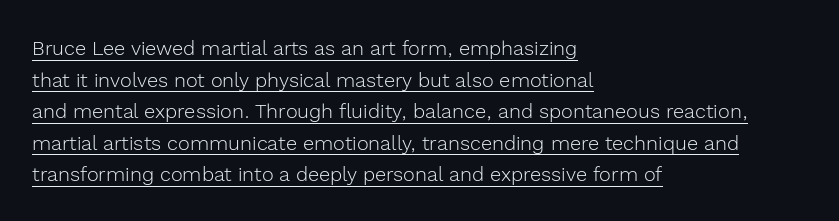
The image shows 20 px text type, upright; set left-aligned, normal line spacing (1.58x), normal letter spacing, underlined.
